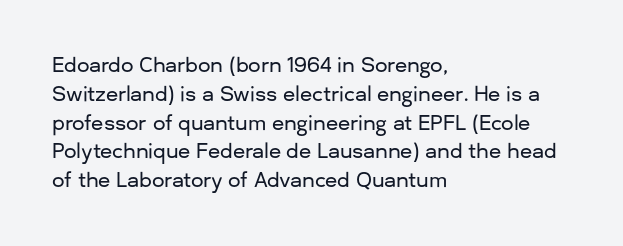
Q: Is the text italic (slanted)? A: No, it is upright.
Q: Is the text underlined? A: No.
Q: How is the paragraph aligned? A: Left-aligned.
Q: Is the spacing between letters normal or unusually wide? A: Normal.
Q: Is the spacing between lines tight, normal or loose? A: Normal.
